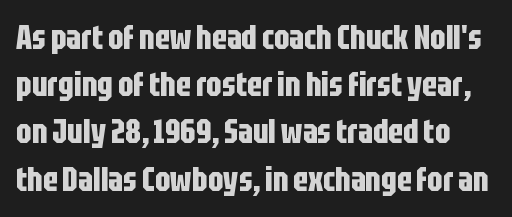
The image shows 33 px bold, condensed sans-serif type, upright; set normal line spacing (1.43x), normal letter spacing, not underlined; low stroke contrast and a large x-height.
